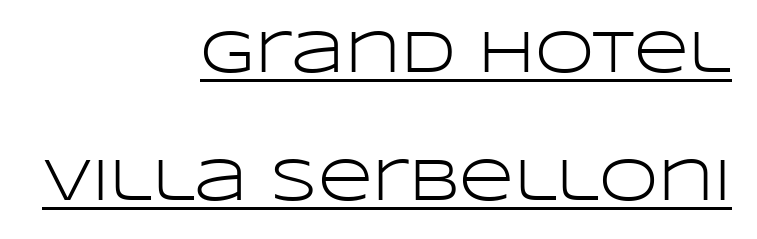
The image shows 60 px light, wide sans-serif type, upright; set right-aligned, loose line spacing (2.13x), normal letter spacing, underlined; low stroke contrast and a large x-height.
